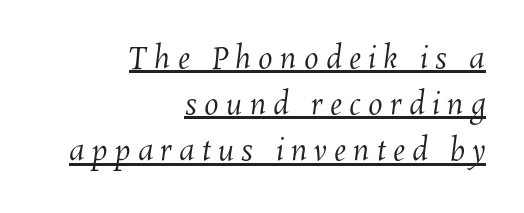
Looks like someone drew a line under every word here. A flush-right, rag-left setting is used for this passage. Whoever set this chose a conventional vertical rhythm. Observe the wide spacing: letters keep a clear distance from each other. Think of a printed novel: that variable character pitch is what you see here. This is not heavy type; no bold has been used.
